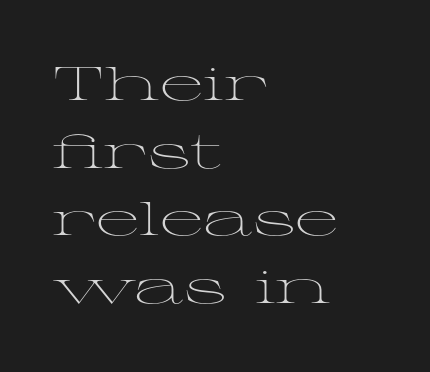
{"serif": "yes", "italic": "no", "bold": "no", "weight": "light", "width": "wide", "stroke_contrast": "medium", "x_height": "medium", "monospaced": "no", "underline": "no", "align": "left", "line_spacing": "normal", "line_spacing_ratio": 1.44, "letter_spacing": "normal", "letter_spacing_em": 0.0, "glyph_px": 47}
